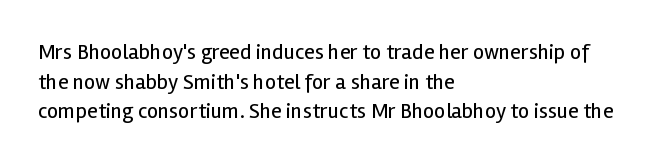
{"italic": "no", "bold": "no", "underline": "no", "align": "left", "line_spacing": "normal", "line_spacing_ratio": 1.35, "letter_spacing": "normal", "letter_spacing_em": 0.0, "glyph_px": 22}
